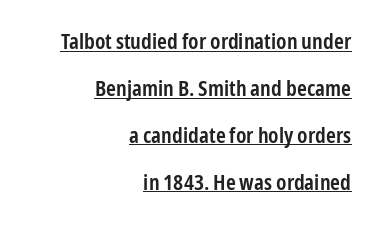
Q: Is the text bold? A: Semi-bold.
Q: Is the text italic (slanted)? A: No, it is upright.
Q: Is the text underlined? A: Yes.
Q: How is the paragraph aligned? A: Right-aligned.
Q: Is the spacing between letters normal or unusually wide? A: Normal.
Q: Is the spacing between lines tight, normal or loose? A: Loose.
